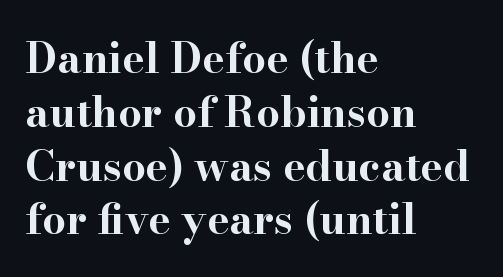
The image shows 42 px bold, wide serif type, upright; set left-aligned, normal line spacing (1.28x), normal letter spacing, not underlined; high stroke contrast and a small x-height.
